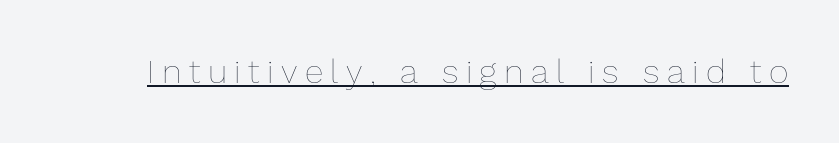
Q: Is the text bold? A: No.
Q: Is the text italic (slanted)? A: No, it is upright.
Q: Is the text underlined? A: Yes.
Q: Is the spacing between letters normal or unusually wide? A: Unusually wide.
Q: Width (condensed, normal, or wide)? A: Normal.
Q: Stroke contrast? A: Low.
Q: x-height? A: Medium.
Q: Monospaced? A: No.
